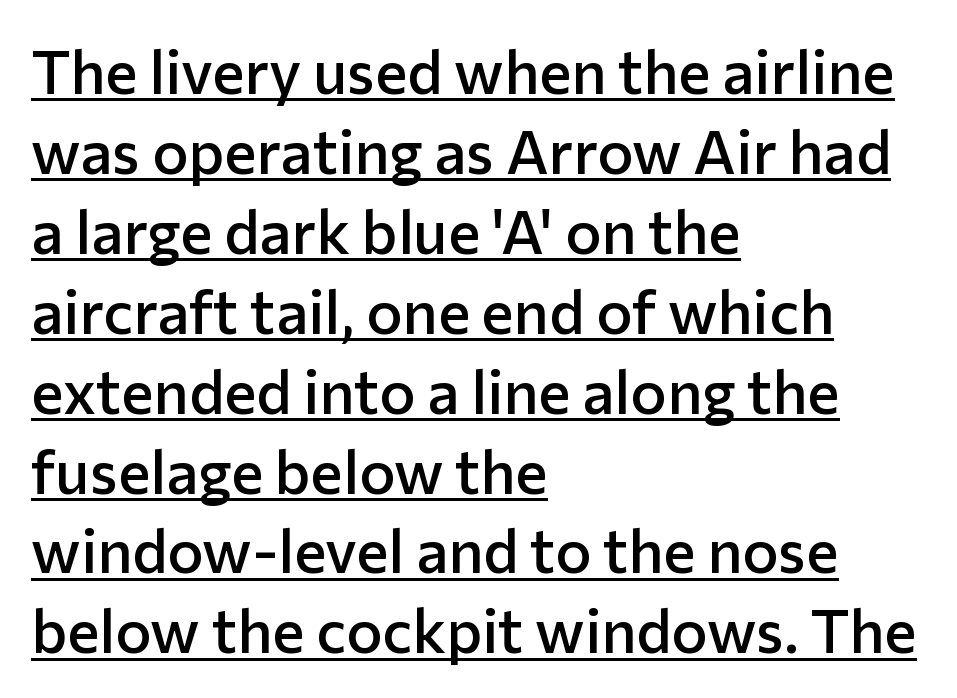
{"serif": "no", "italic": "no", "bold": "semi", "weight": "semibold", "width": "normal", "stroke_contrast": "low", "x_height": "medium", "monospaced": "no", "underline": "yes", "align": "left", "line_spacing": "normal", "line_spacing_ratio": 1.31, "letter_spacing": "normal", "letter_spacing_em": 0.0, "glyph_px": 61}
